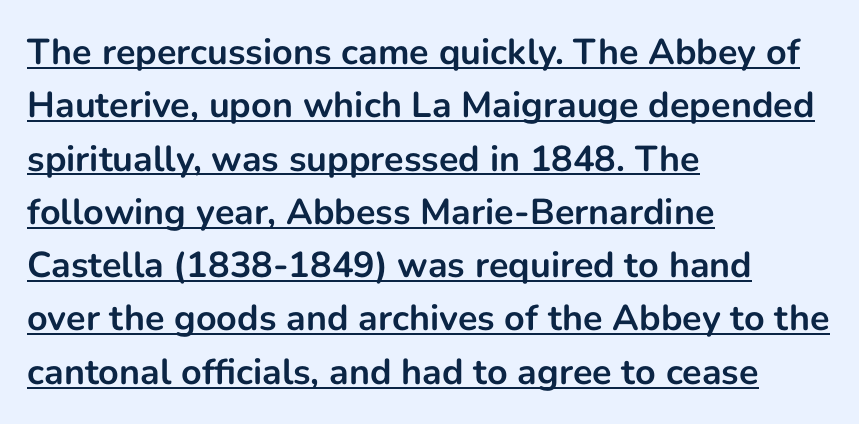
Q: Is the text bold? A: Yes.
Q: Is the text italic (slanted)? A: No, it is upright.
Q: Is the typeface a serif or a sans-serif typeface? A: Sans-serif.
Q: Is the text underlined? A: Yes.
Q: How is the paragraph aligned? A: Left-aligned.
Q: Is the spacing between letters normal or unusually wide? A: Normal.
Q: Is the spacing between lines tight, normal or loose? A: Normal.
Q: Width (condensed, normal, or wide)? A: Normal.
Q: Stroke contrast? A: Low.
Q: x-height? A: Medium.
Q: Monospaced? A: No.
